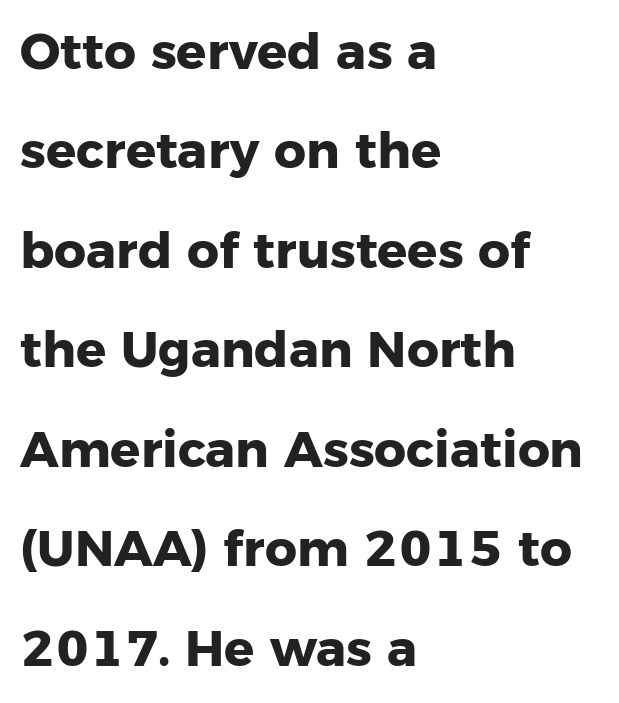
Q: Is the text bold? A: Yes.
Q: Is the text italic (slanted)? A: No, it is upright.
Q: Is the typeface a serif or a sans-serif typeface? A: Sans-serif.
Q: Is the text underlined? A: No.
Q: How is the paragraph aligned? A: Left-aligned.
Q: Is the spacing between letters normal or unusually wide? A: Normal.
Q: Is the spacing between lines tight, normal or loose? A: Loose.
Q: Width (condensed, normal, or wide)? A: Normal.
Q: Stroke contrast? A: Low.
Q: x-height? A: Medium.
Q: Monospaced? A: No.
